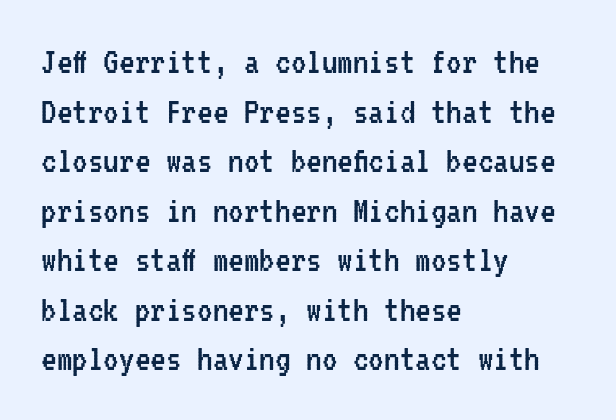
Q: Is the text bold? A: No.
Q: Is the text italic (slanted)? A: No, it is upright.
Q: Is the typeface a serif or a sans-serif typeface? A: Sans-serif.
Q: Is the text underlined? A: No.
Q: How is the paragraph aligned? A: Left-aligned.
Q: Is the spacing between letters normal or unusually wide? A: Normal.
Q: Is the spacing between lines tight, normal or loose? A: Normal.
Q: Width (condensed, normal, or wide)? A: Condensed.
Q: Stroke contrast? A: Low.
Q: x-height? A: Medium.
Q: Monospaced? A: Yes.
